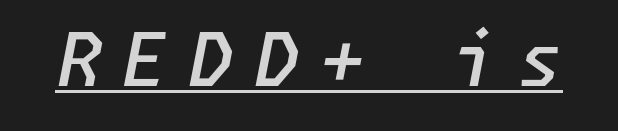
{"italic": "yes", "lean": "right", "slant_degrees": 11, "bold": "semi", "weight": "semibold", "width": "normal", "stroke_contrast": "low", "x_height": "medium", "underline": "yes", "letter_spacing": "wide", "letter_spacing_em": 0.27, "glyph_px": 74}
